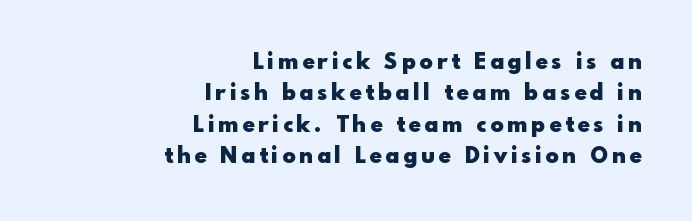
Nobody drew a line under any word here. Interline gaps are of average width in this sample. Posture: upright roman. The lines in this sample share a right terminus and differ only in where they begin.
